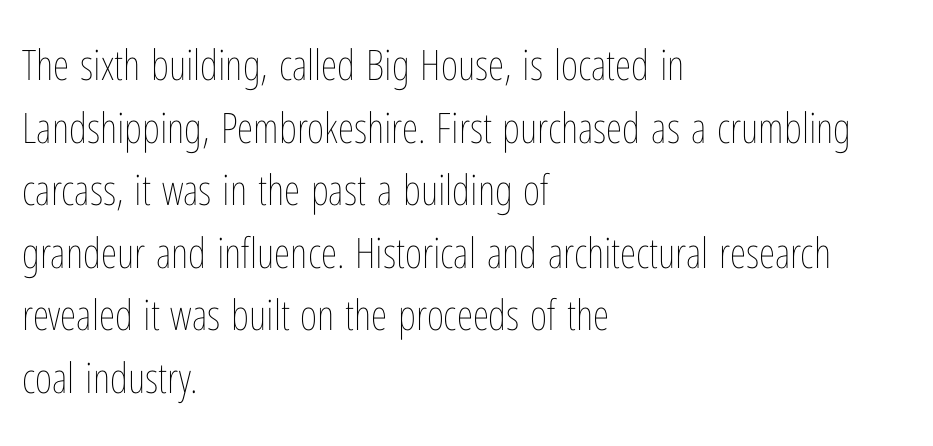
Q: Is the text bold? A: No.
Q: Is the text italic (slanted)? A: No, it is upright.
Q: Is the text underlined? A: No.
Q: How is the paragraph aligned? A: Left-aligned.
Q: Is the spacing between letters normal or unusually wide? A: Normal.
Q: Is the spacing between lines tight, normal or loose? A: Normal.
Q: Width (condensed, normal, or wide)? A: Condensed.
Q: Stroke contrast? A: Low.
Q: x-height? A: Medium.
Q: Monospaced? A: No.
